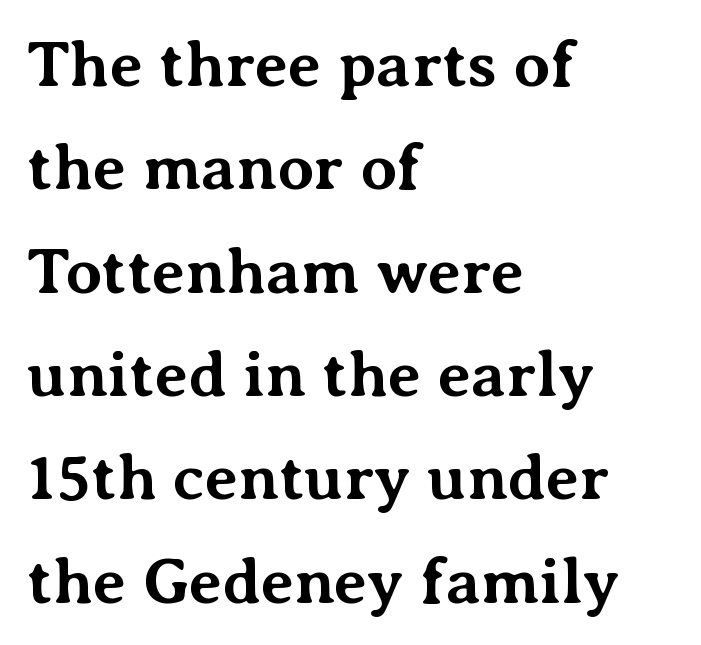
The passage shown is typed in a proportional face where columns would drift. The paragraph has a hard left edge and a soft right edge. The letters sit at their default tracking, neither squeezed nor spread. A normal amount of white space separates one row of letters from the next. These lines were composed using upright roman letters.
